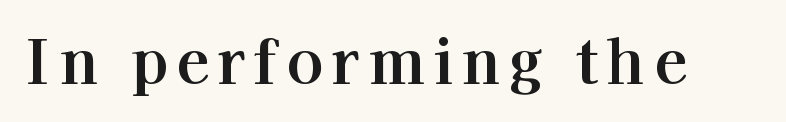
The type sits square on the baseline with zero lean. Typographically, this falls in the serif category. Nobody drew a line under any word here. The passage shown is typed in a proportional face where columns would drift.
